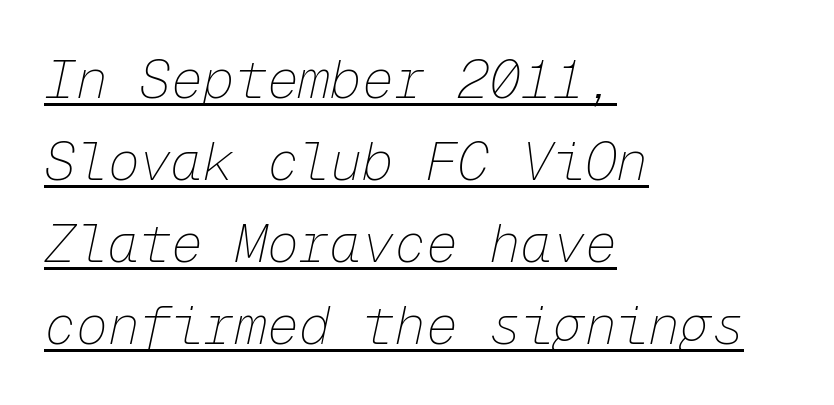
{"italic": "yes", "lean": "right", "slant_degrees": 12, "bold": "no", "weight": "thin", "width": "normal", "stroke_contrast": "low", "x_height": "medium", "monospaced": "yes", "underline": "yes", "align": "left", "line_spacing": "normal", "line_spacing_ratio": 1.55, "letter_spacing": "normal", "letter_spacing_em": 0.0, "glyph_px": 53}
